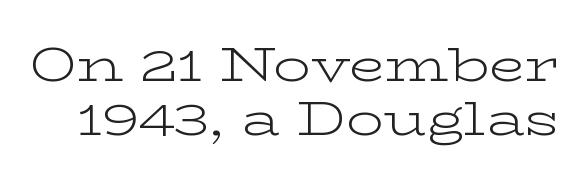
Q: Is the text bold? A: No.
Q: Is the text italic (slanted)? A: No, it is upright.
Q: Is the typeface a serif or a sans-serif typeface? A: Serif.
Q: Is the text underlined? A: No.
Q: Is the spacing between letters normal or unusually wide? A: Normal.
Q: Is the spacing between lines tight, normal or loose? A: Tight.
Q: Width (condensed, normal, or wide)? A: Wide.
Q: Stroke contrast? A: Low.
Q: x-height? A: Medium.
Q: Monospaced? A: No.
